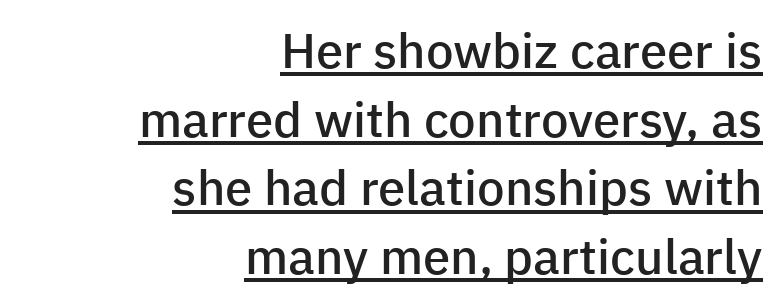
The image shows 49 px semibold sans-serif type, upright; set right-aligned, normal line spacing (1.4x), normal letter spacing, underlined; low stroke contrast and a medium x-height.
